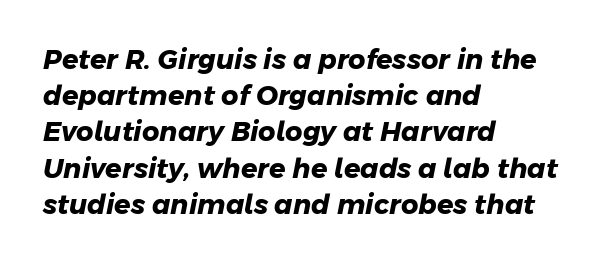
The image shows 27 px bold type; set left-aligned, normal line spacing (1.34x), normal letter spacing, not underlined.
